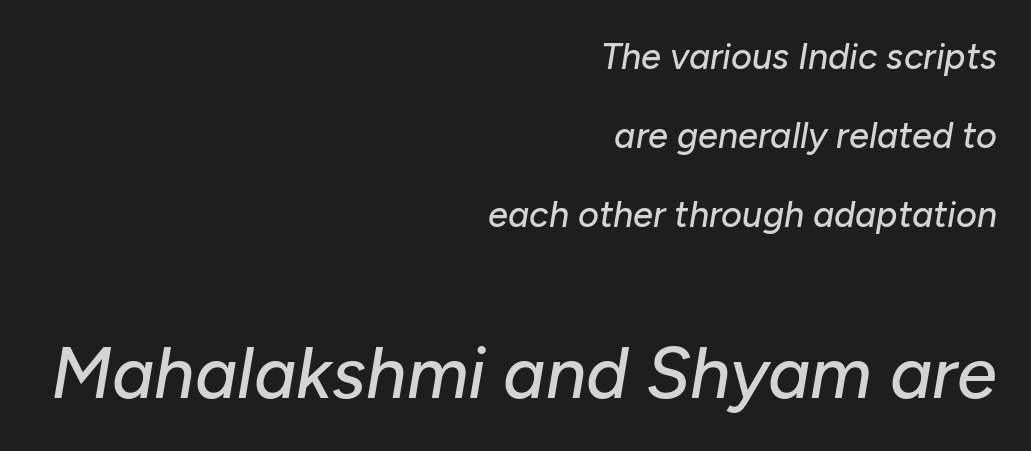
Q: Is the text italic (slanted)? A: Yes, it leans right by about 10 degrees.
Q: Is the text underlined? A: No.
Q: How is the paragraph aligned? A: Right-aligned.
Q: Is the spacing between letters normal or unusually wide? A: Normal.
Q: Is the spacing between lines tight, normal or loose? A: Loose.
Q: Which block of text is set in a larger size, the first (top) or the second (bottom)? A: The second (bottom) one.
Q: Width (condensed, normal, or wide)? A: Normal.
Q: Stroke contrast? A: Low.
Q: x-height? A: Medium.
Q: Monospaced? A: No.
